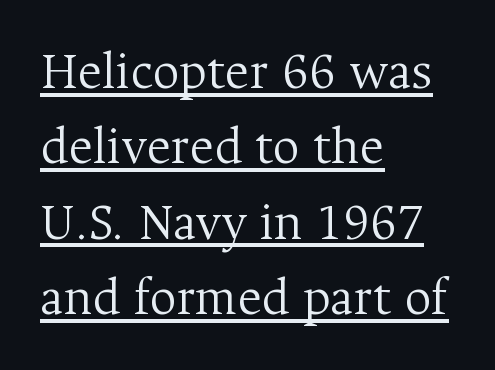
Think of a printed novel: that variable character pitch is what you see here. Stems and bowls with no extra thickness — not bold. In terms of letterspacing, this is plain default setting. The rendering anchors every line to the left-hand side. Small tapered or slab feet sit at the stroke ends, so this counts as serif.
